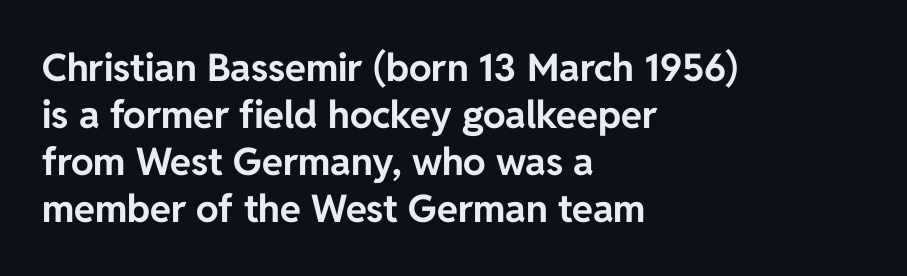
Weight: bold. Note: no serifs on the glyphs. Words appear dense and cohesive because spacing is normal. Beneath every word, the page is bare.
